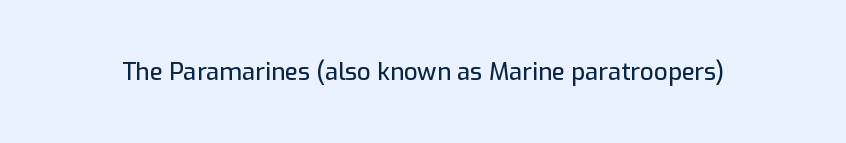
Observe the ordinary spacing: letters are neighbours, not strangers. Underline: absent. Rendered with straight, roman letterforms.
